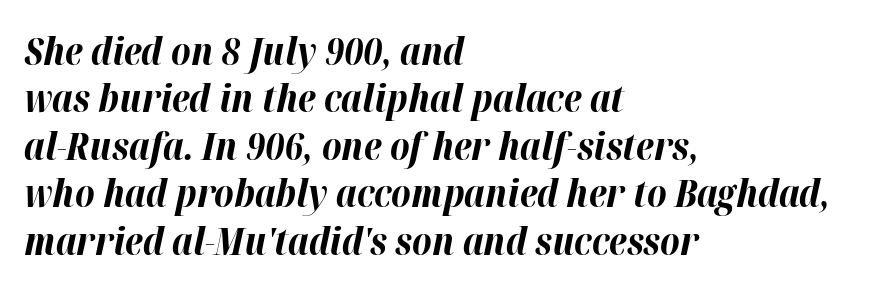
The image shows 38 px bold type, italic (leaning right); set left-aligned, normal line spacing (1.25x), normal letter spacing, not underlined; high stroke contrast and a medium x-height.
